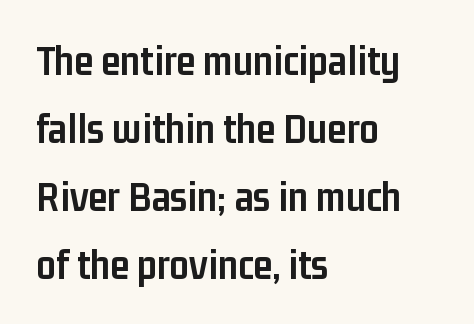
{"serif": "no", "italic": "no", "bold": "yes", "weight": "semibold", "width": "condensed", "stroke_contrast": "low", "x_height": "medium", "monospaced": "no", "underline": "no", "align": "left", "line_spacing": "normal", "line_spacing_ratio": 1.58, "letter_spacing": "normal", "letter_spacing_em": 0.0, "glyph_px": 43}
